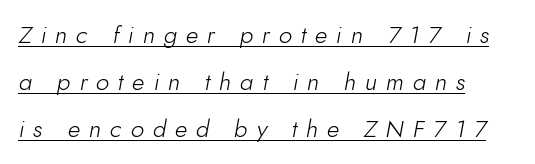
Q: Is the text bold? A: No.
Q: Is the text italic (slanted)? A: Yes, it leans right by about 10 degrees.
Q: Is the text underlined? A: Yes.
Q: How is the paragraph aligned? A: Left-aligned.
Q: Is the spacing between letters normal or unusually wide? A: Unusually wide.
Q: Is the spacing between lines tight, normal or loose? A: Loose.
